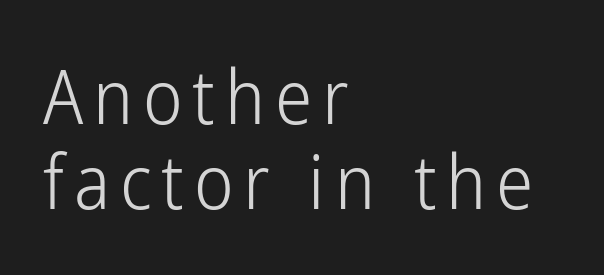
Q: Is the text bold? A: No.
Q: Is the text italic (slanted)? A: No, it is upright.
Q: Is the typeface a serif or a sans-serif typeface? A: Sans-serif.
Q: Is the text underlined? A: No.
Q: How is the paragraph aligned? A: Left-aligned.
Q: Is the spacing between lines tight, normal or loose? A: Tight.
Q: Width (condensed, normal, or wide)? A: Condensed.
Q: Stroke contrast? A: Low.
Q: x-height? A: Medium.
Q: Monospaced? A: No.
